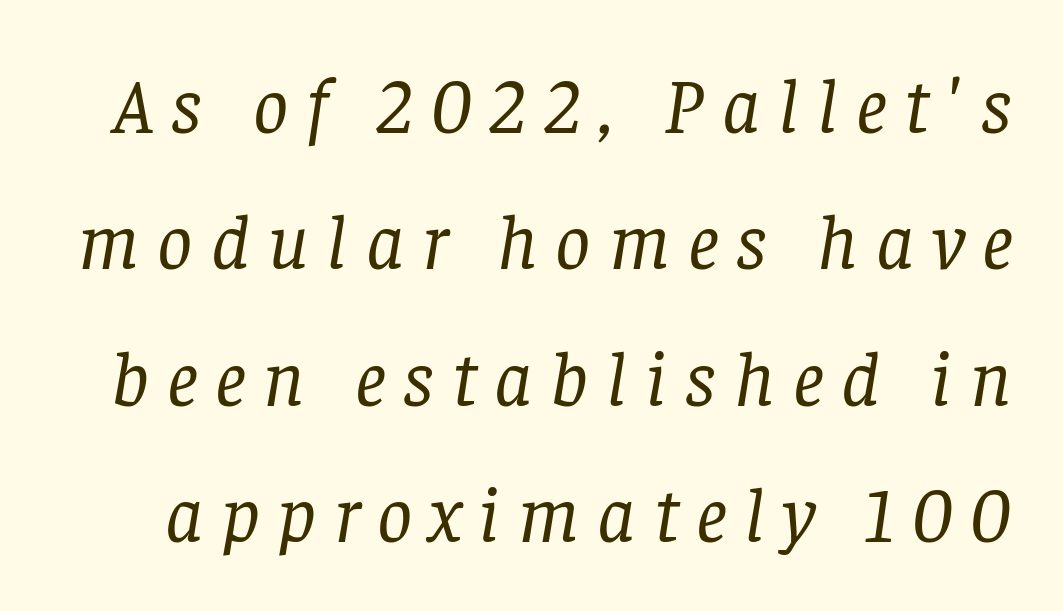
Is this a fixed-width face? No — the glyphs have proportional, varying widths. The specimen reads as italic at a glance. Unlike a clean sans, this face finishes its strokes with serifs. The cut favours lightness, reaching ordinary text weight at its darkest.
